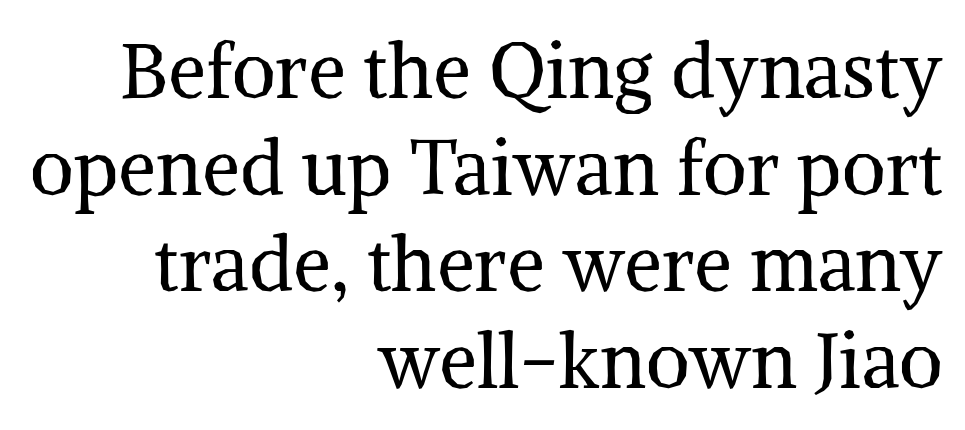
This sample has the flowing, uneven cadence of proportional lettering. The passage shown is not underscored anywhere. You could call the tracking neutral — neither tight nor loose. The rendering shows small feet on the letterforms — a serif design. Students, observe: this is what conventionally led text looks like.
